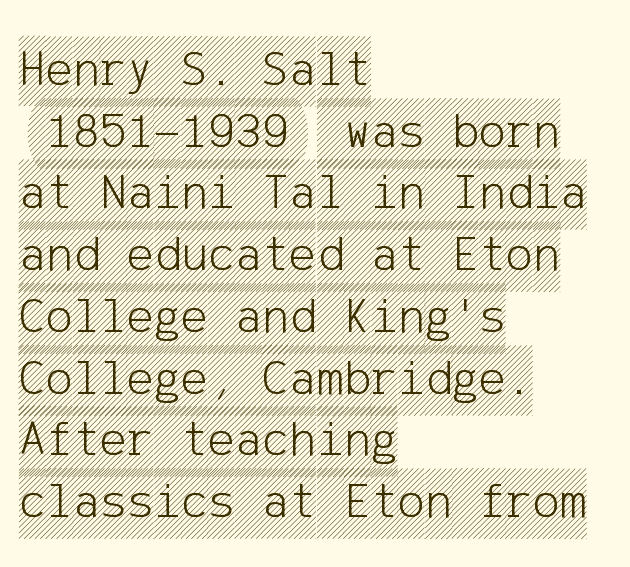
The image shows 51 px condensed type, upright; set left-aligned, line spacing 1.21x, normal letter spacing, not underlined; a large x-height.
